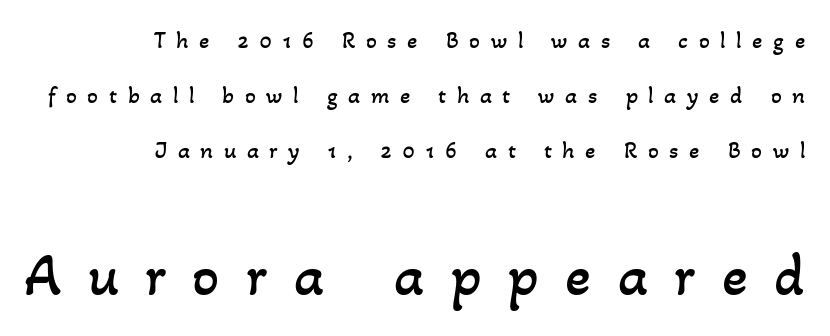
A student would notice the bottom passage is typeset larger than what precedes it. Each letter keeps its own natural width here, so spacing adapts to shape. A bare baseline throughout the passage. No chunkiness to these letters — they're not bold. A student would call this right alignment; a typographer would say flush right, rag left.
